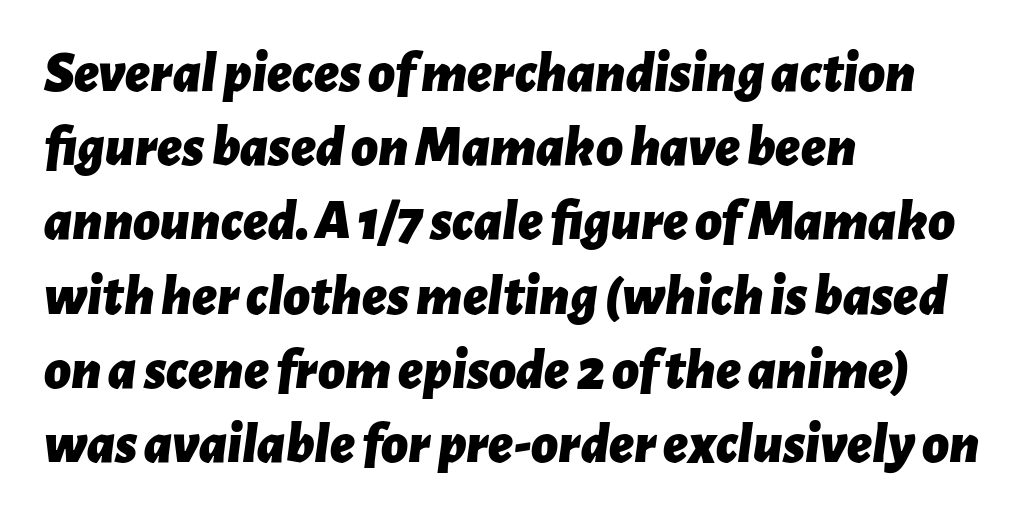
The letters advance in unequal steps, a hallmark of proportional type. I'd describe the lettering as bold — thick and assertive. The leading is moderate, giving the passage an even texture. Is the type slanted? Yes — the strokes lean at a clear angle. The horizontal fit of the characters is conventional and even.
